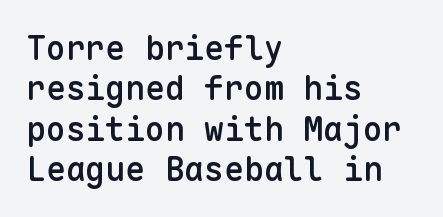
Q: Is the text bold? A: Semi-bold.
Q: Is the text italic (slanted)? A: No, it is upright.
Q: Is the typeface a serif or a sans-serif typeface? A: Sans-serif.
Q: Is the text underlined? A: No.
Q: How is the paragraph aligned? A: Left-aligned.
Q: Is the spacing between letters normal or unusually wide? A: Normal.
Q: Width (condensed, normal, or wide)? A: Normal.
Q: Stroke contrast? A: Low.
Q: x-height? A: Medium.
Q: Monospaced? A: Yes.
